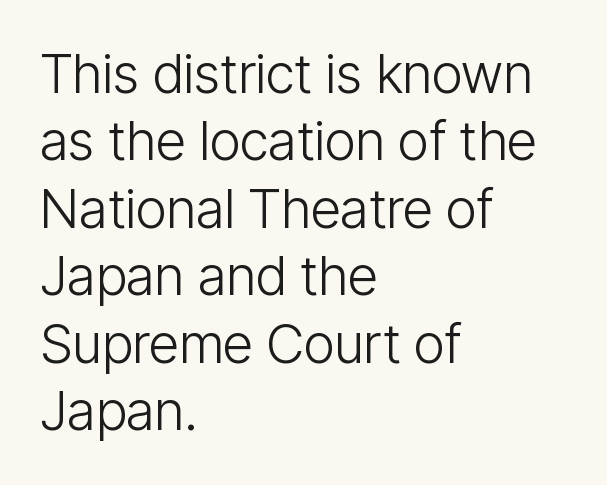
Q: Is the text bold? A: No.
Q: Is the text italic (slanted)? A: No, it is upright.
Q: Is the typeface a serif or a sans-serif typeface? A: Sans-serif.
Q: Is the text underlined? A: No.
Q: How is the paragraph aligned? A: Left-aligned.
Q: Is the spacing between letters normal or unusually wide? A: Normal.
Q: Is the spacing between lines tight, normal or loose? A: Normal.
Q: Width (condensed, normal, or wide)? A: Condensed.
Q: Stroke contrast? A: Low.
Q: x-height? A: Medium.
Q: Monospaced? A: No.
